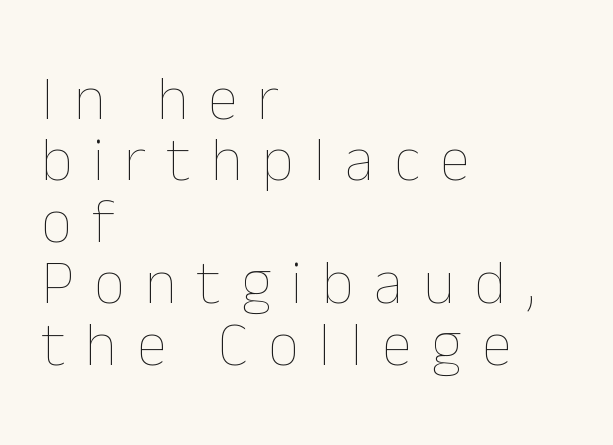
Q: Is the text bold? A: No.
Q: Is the text italic (slanted)? A: No, it is upright.
Q: Is the text underlined? A: No.
Q: How is the paragraph aligned? A: Left-aligned.
Q: Is the spacing between letters normal or unusually wide? A: Unusually wide.
Q: Is the spacing between lines tight, normal or loose? A: Tight.
Q: Width (condensed, normal, or wide)? A: Normal.
Q: Stroke contrast? A: Low.
Q: x-height? A: Medium.
Q: Monospaced? A: No.
